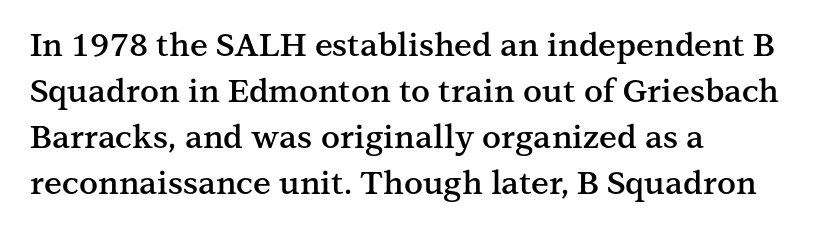
Q: Is the text bold? A: Semi-bold.
Q: Is the text italic (slanted)? A: No, it is upright.
Q: Is the typeface a serif or a sans-serif typeface? A: Serif.
Q: Is the text underlined? A: No.
Q: How is the paragraph aligned? A: Left-aligned.
Q: Is the spacing between letters normal or unusually wide? A: Normal.
Q: Is the spacing between lines tight, normal or loose? A: Normal.
Q: Width (condensed, normal, or wide)? A: Normal.
Q: Stroke contrast? A: Medium.
Q: x-height? A: Medium.
Q: Monospaced? A: No.
